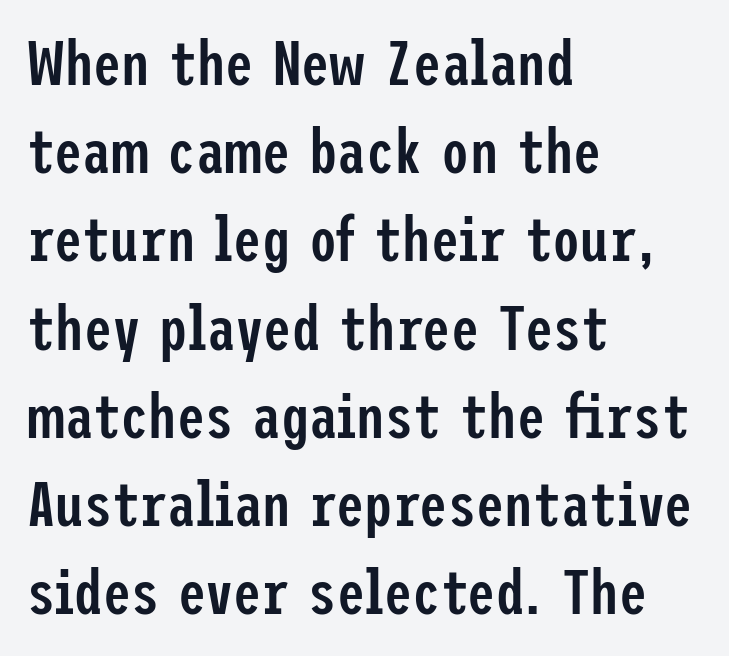
The image shows 63 px semibold, condensed sans-serif type, upright; set left-aligned, normal line spacing (1.4x), normal letter spacing, not underlined; low stroke contrast and a medium x-height.
